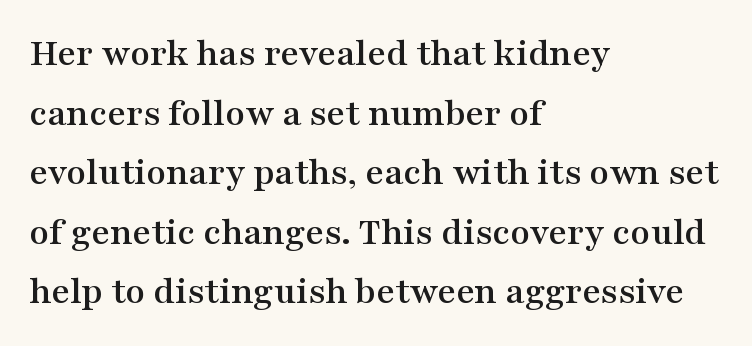
{"serif": "yes", "italic": "no", "width": "wide", "stroke_contrast": "medium", "x_height": "medium", "monospaced": "no", "underline": "no", "align": "left", "line_spacing": "normal", "line_spacing_ratio": 1.49, "letter_spacing": "normal", "letter_spacing_em": 0.0, "glyph_px": 40}
